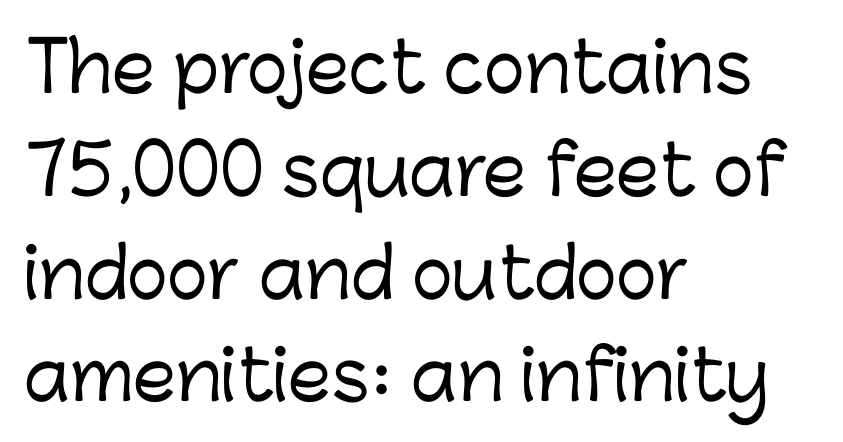
Q: Is the text italic (slanted)? A: No, it is upright.
Q: Is the typeface a serif or a sans-serif typeface? A: Sans-serif.
Q: Is the text underlined? A: No.
Q: How is the paragraph aligned? A: Left-aligned.
Q: Is the spacing between letters normal or unusually wide? A: Normal.
Q: Is the spacing between lines tight, normal or loose? A: Normal.
Q: Width (condensed, normal, or wide)? A: Normal.
Q: Stroke contrast? A: Low.
Q: x-height? A: Medium.
Q: Monospaced? A: No.
